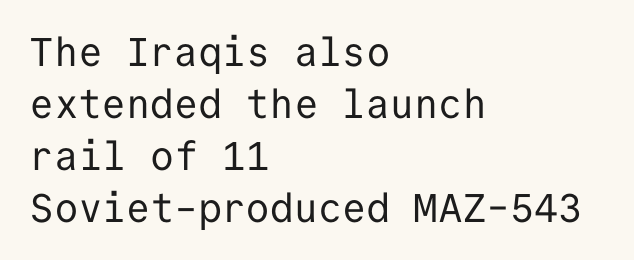
The image shows 40 px regular-weight sans-serif type, upright, monospaced; set left-aligned, normal line spacing (1.3x), normal letter spacing, not underlined; low stroke contrast and a medium x-height.
